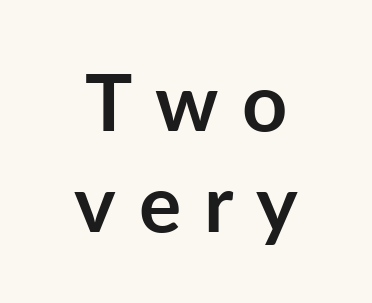
Q: Is the text bold? A: Yes.
Q: Is the text italic (slanted)? A: No, it is upright.
Q: Is the typeface a serif or a sans-serif typeface? A: Sans-serif.
Q: Is the text underlined? A: No.
Q: How is the paragraph aligned? A: Centered.
Q: Is the spacing between letters normal or unusually wide? A: Unusually wide.
Q: Is the spacing between lines tight, normal or loose? A: Normal.
Q: Width (condensed, normal, or wide)? A: Normal.
Q: Stroke contrast? A: Low.
Q: x-height? A: Medium.
Q: Monospaced? A: No.
